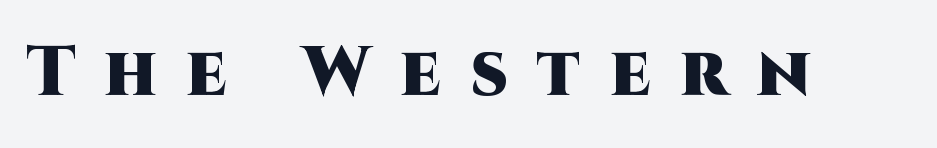
Q: Is the text bold? A: Yes.
Q: Is the text italic (slanted)? A: No, it is upright.
Q: Is the typeface a serif or a sans-serif typeface? A: Sans-serif.
Q: Is the text underlined? A: No.
Q: Is the spacing between letters normal or unusually wide? A: Unusually wide.
Q: Width (condensed, normal, or wide)? A: Normal.
Q: Stroke contrast? A: High.
Q: x-height? A: Large.
Q: Monospaced? A: No.
